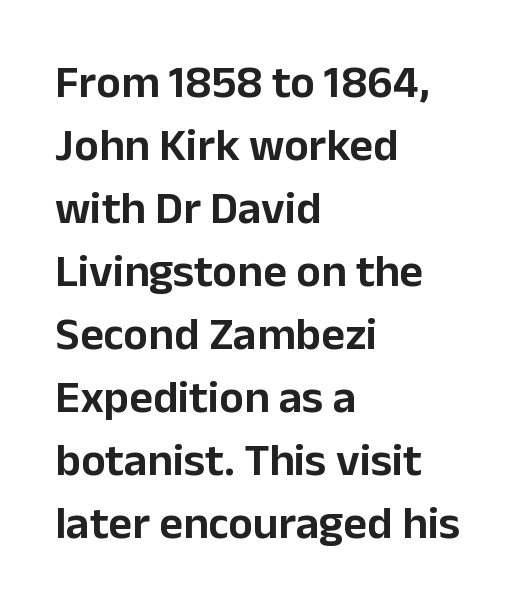
Q: Is the text italic (slanted)? A: No, it is upright.
Q: Is the typeface a serif or a sans-serif typeface? A: Sans-serif.
Q: Is the text underlined? A: No.
Q: How is the paragraph aligned? A: Left-aligned.
Q: Is the spacing between letters normal or unusually wide? A: Normal.
Q: Is the spacing between lines tight, normal or loose? A: Normal.
Q: Width (condensed, normal, or wide)? A: Normal.
Q: Stroke contrast? A: Low.
Q: x-height? A: Medium.
Q: Monospaced? A: No.
